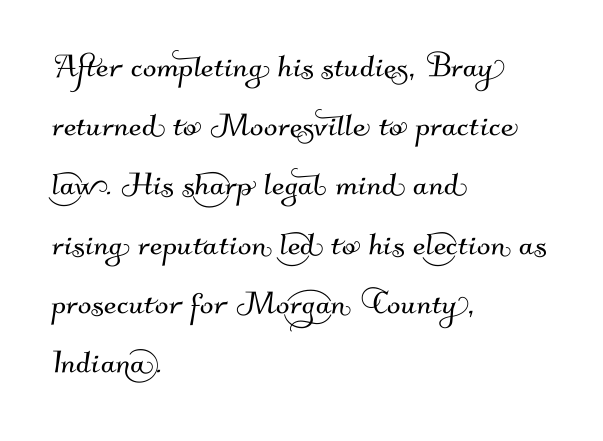
The image shows 40 px sans-serif type; set left-aligned, normal line spacing (1.48x), normal letter spacing, not underlined; medium stroke contrast and a small x-height.
